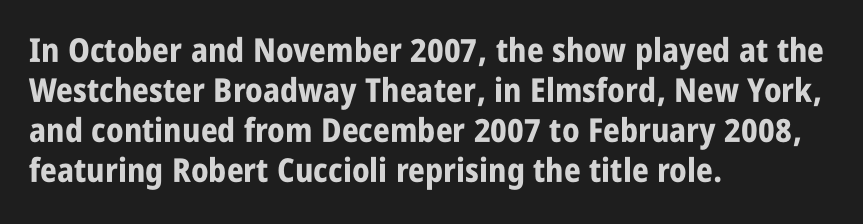
The image shows 33 px bold, condensed sans-serif type, upright; set left-aligned, line spacing 1.21x, normal letter spacing, not underlined; low stroke contrast and a large x-height.
